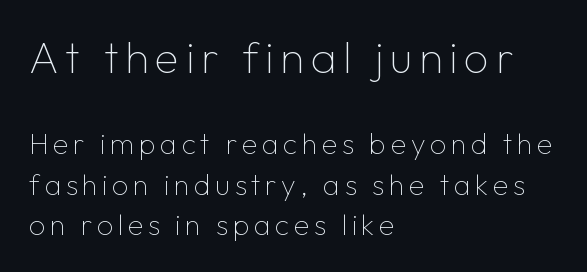
{"serif": "no", "italic": "no", "bold": "no", "weight": "thin", "width": "normal", "stroke_contrast": "low", "x_height": "medium", "monospaced": "no", "underline": "no", "align": "left", "line_spacing": "normal", "line_spacing_ratio": 1.39, "larger_block": "first", "size_ratio": 1.52, "glyph_px": 44}
